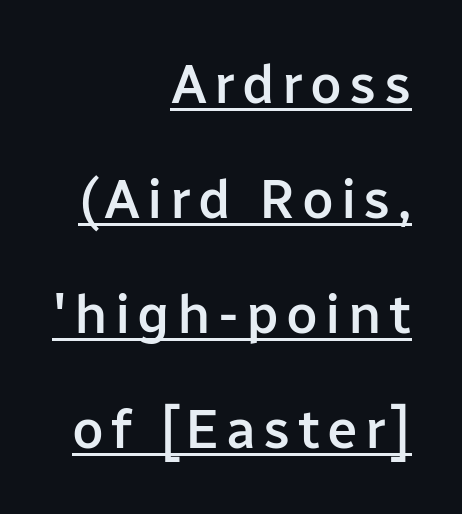
Q: Is the text bold? A: Semi-bold.
Q: Is the text italic (slanted)? A: No, it is upright.
Q: Is the typeface a serif or a sans-serif typeface? A: Sans-serif.
Q: Is the text underlined? A: Yes.
Q: How is the paragraph aligned? A: Right-aligned.
Q: Is the spacing between lines tight, normal or loose? A: Loose.
Q: Width (condensed, normal, or wide)? A: Normal.
Q: Stroke contrast? A: Low.
Q: x-height? A: Medium.
Q: Monospaced? A: No.
